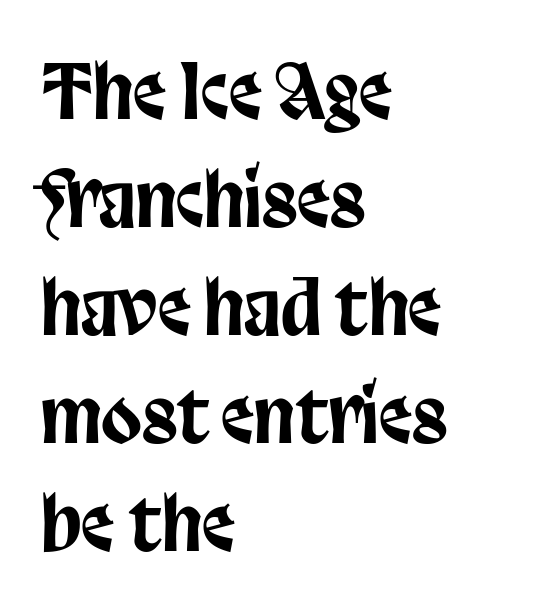
A typesetter would call this proportional, since set widths differ per character. What stands out about the letter spacing? Nothing — it is the standard amount. In CSS terms this would be text-align: left. Decoration check: the copy has no underline. The passage shown is typeset with a sans-serif family.
